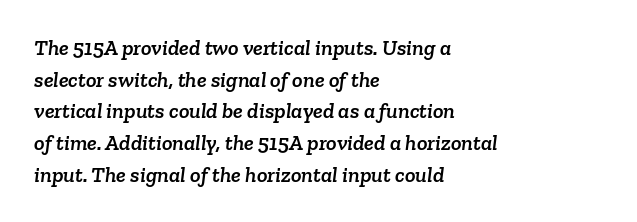
{"underline": "no", "align": "left", "line_spacing": "normal", "line_spacing_ratio": 1.44, "letter_spacing": "normal", "letter_spacing_em": 0.0, "glyph_px": 22}
